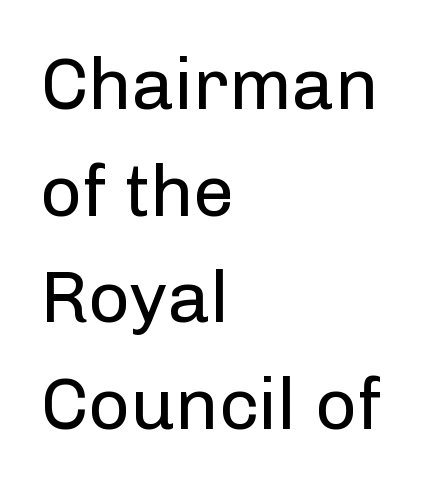
One-word summary of the alignment: left. Regarding leading, the lines here are spaced in the standard way. No letter is thick-stroked: the sample isn't bold. Spacing verdict: proportional, widths tailored to each character.
